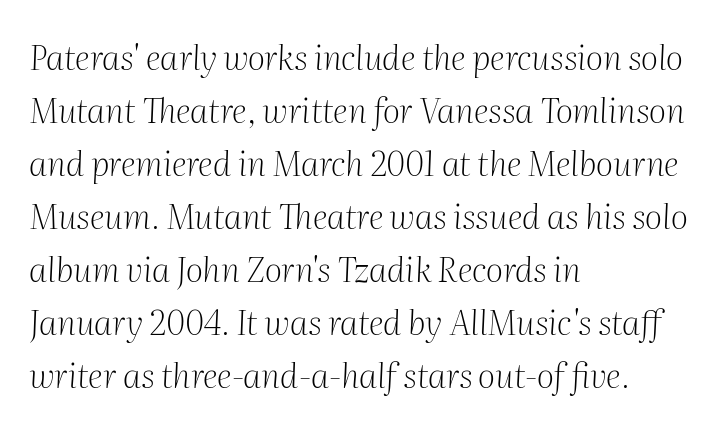
Lines of text with bare space underneath. The block of text has a typical density, with ordinary space between rows. Regarding serifs, this sample has them. This reads as an unemphasized weight, regular at the heaviest. The rendering keeps characters at their native spacing.
